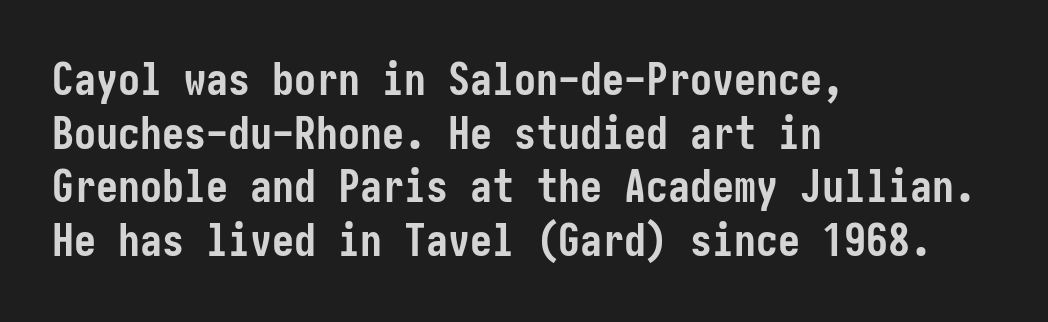
The image shows 44 px semibold, condensed sans-serif type, upright; set left-aligned, line spacing 1.22x, normal letter spacing, not underlined; low stroke contrast and a medium x-height.
